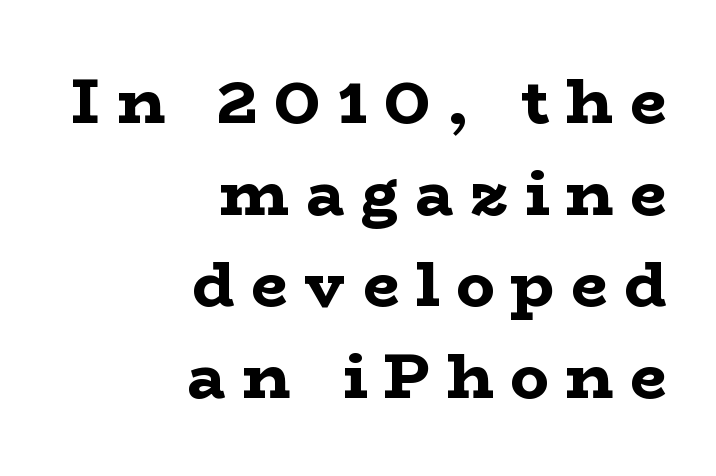
Descenders hang freely into open space. Are there feet on the stems? There are — it's a serif. Where is the straight margin? On the right. The typesetting leans heavy: a genuine bold. Evenly set lines give the paragraph a standard silhouette. Caption: expanded tracking, letters set apart.
